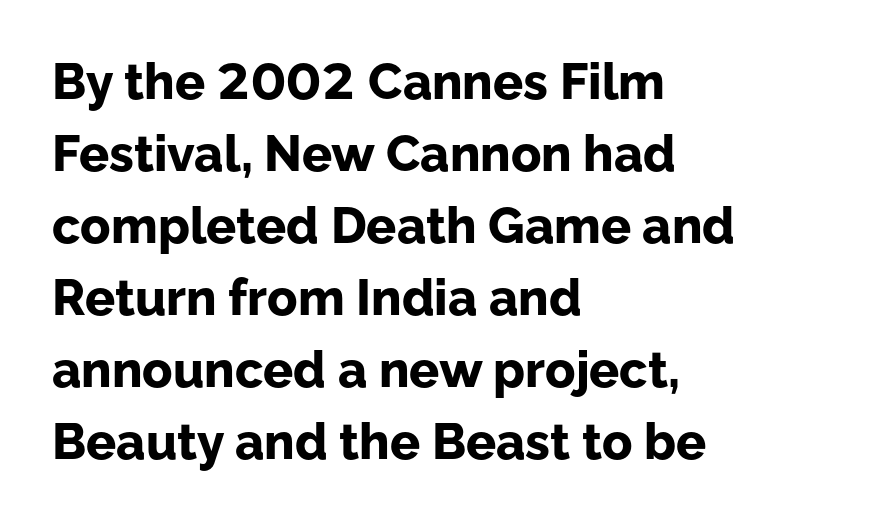
Q: Is the text bold? A: Yes.
Q: Is the text italic (slanted)? A: No, it is upright.
Q: Is the typeface a serif or a sans-serif typeface? A: Sans-serif.
Q: Is the text underlined? A: No.
Q: How is the paragraph aligned? A: Left-aligned.
Q: Is the spacing between letters normal or unusually wide? A: Normal.
Q: Is the spacing between lines tight, normal or loose? A: Normal.
Q: Width (condensed, normal, or wide)? A: Normal.
Q: Stroke contrast? A: Low.
Q: x-height? A: Medium.
Q: Monospaced? A: No.
